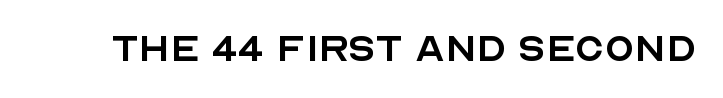
The letters sit at their default tracking, neither squeezed nor spread. Do the characters align in a grid? No, the font is proportional. Characters remain perfectly vertical along every line. Typographically, this falls in the sans-serif category. Letters rest on an invisible, unmarked baseline.
